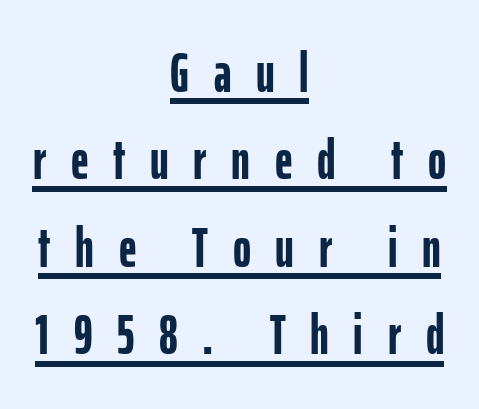
{"serif": "no", "italic": "no", "bold": "yes", "weight": "semibold", "width": "condensed", "stroke_contrast": "low", "x_height": "medium", "monospaced": "no", "underline": "yes", "align": "center", "line_spacing": "normal", "line_spacing_ratio": 1.59, "letter_spacing": "wide", "letter_spacing_em": 0.45, "glyph_px": 55}
